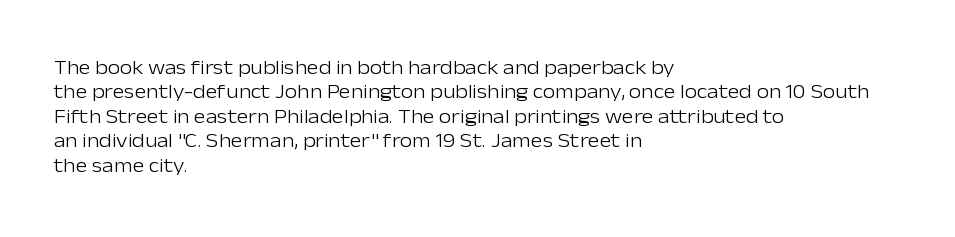
The image shows 20 px text type, upright; set left-aligned, line spacing 1.22x, normal letter spacing, not underlined.
